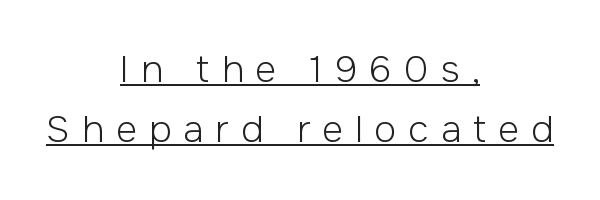
The image shows 37 px light sans-serif type, upright; set centered, normal line spacing (1.62x), unusually wide letter spacing (+0.32 em), underlined; low stroke contrast and a medium x-height.
